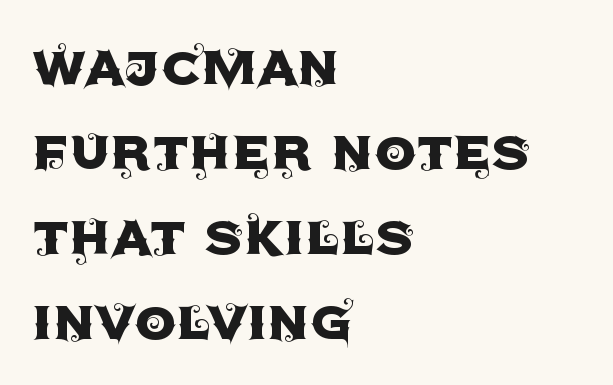
The line texture is even and compact thanks to regular tracking. The type sits square on the baseline with zero lean. Notice how descenders clear the ascenders below comfortably — that's standard leading. You could not count columns in this text — the font is proportionally spaced. Unmarked baselines from the first word to the last.
